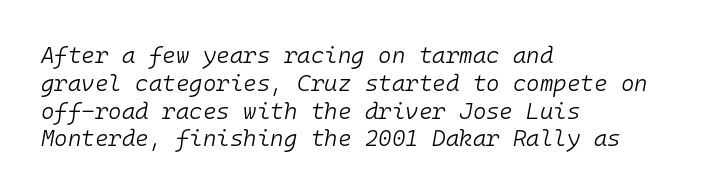
The image shows 23 px text type, italic (leaning right); set left-aligned, line spacing 1.21x, normal letter spacing, not underlined.
